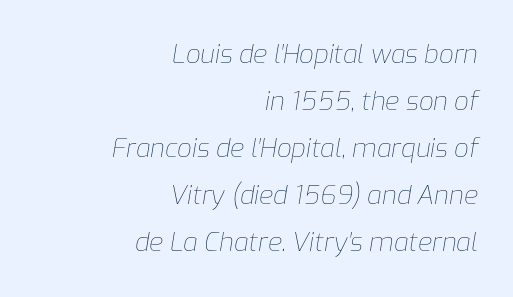
{"italic": "yes", "lean": "right", "slant_degrees": 9, "bold": "no", "underline": "no", "align": "right", "line_spacing_ratio": 1.81, "letter_spacing": "normal", "letter_spacing_em": 0.0, "glyph_px": 26}
